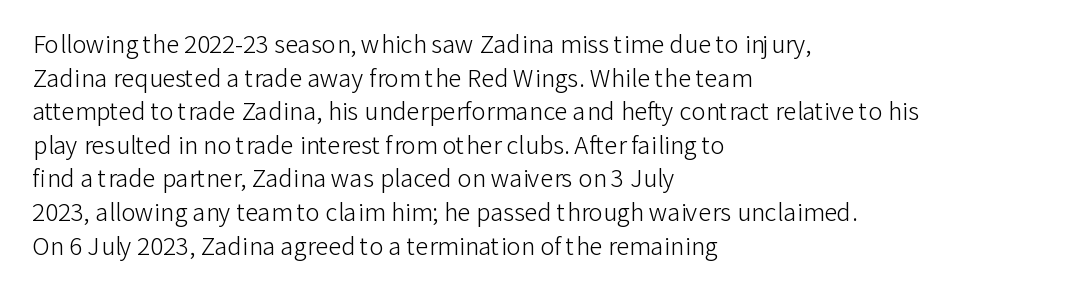
Q: Is the text bold? A: No.
Q: Is the text italic (slanted)? A: No, it is upright.
Q: Is the text underlined? A: No.
Q: How is the paragraph aligned? A: Left-aligned.
Q: Is the spacing between letters normal or unusually wide? A: Normal.
Q: Is the spacing between lines tight, normal or loose? A: Normal.
